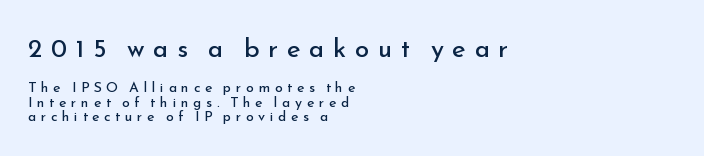
The image shows 26 px text type, upright; set left-aligned, tight line spacing (1.05x), unusually wide letter spacing (+0.33 em), not underlined; the first (top) block is 1.86x larger.
